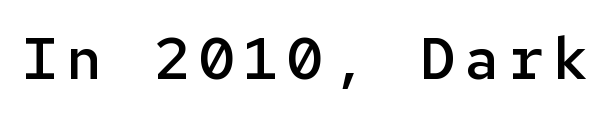
The image shows 59 px semibold sans-serif type, upright, monospaced; set not underlined; low stroke contrast and a medium x-height.
